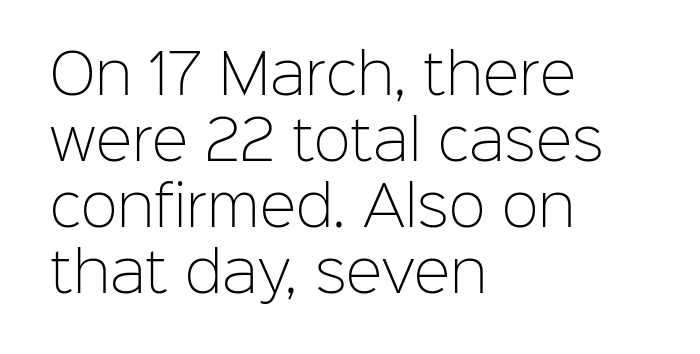
Posture: vertical. The strokes are not fattened; the text isn't bold. If you drew a ruler down the left edge, every line would touch it. Look at the bottom of the vertical strokes: they stop flat, with no serifs. Tracking here is standard; glyphs follow each other at the usual distance. Just letters on the line, the space beneath them empty.
